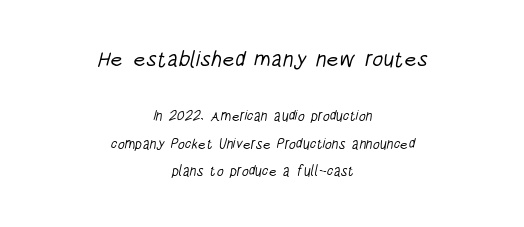
The specimen omits any rule beneath the text block's lines. You could call the tracking neutral — neither tight nor loose. The initial chunk of copy outweighs the following chunk in type size. Casual observation: everything's sitting right in the middle. The characters are drawn with everyday or finer stroke widths. What's the leading like? Stretched, with rows far apart.
